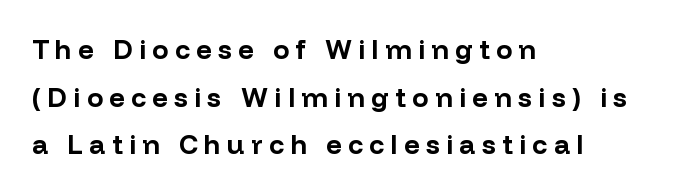
Q: Is the text bold? A: Yes.
Q: Is the text italic (slanted)? A: No, it is upright.
Q: Is the text underlined? A: No.
Q: How is the paragraph aligned? A: Left-aligned.
Q: Is the spacing between letters normal or unusually wide? A: Unusually wide.
